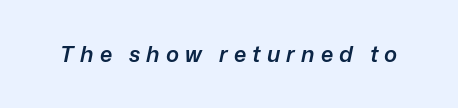
You could only call the tracking loose — the letters float apart. This sample uses an oblique cut, with every glyph tilted off the vertical. Anything drawn beneath the words? Only blank space. Stems and bowls a touch heavier than normal — semibold.
